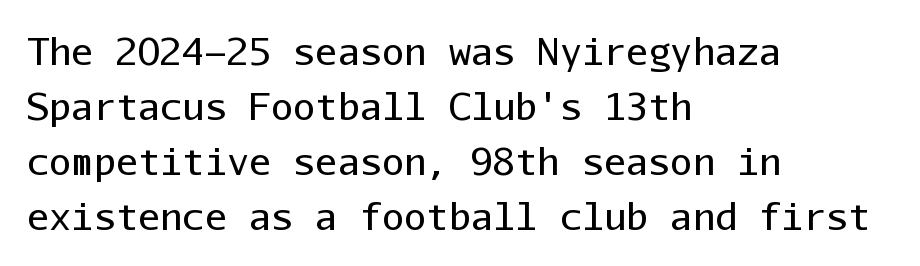
The image shows 37 px regular-weight sans-serif type, upright, monospaced; set left-aligned, normal line spacing (1.49x), normal letter spacing, not underlined; low stroke contrast and a medium x-height.
